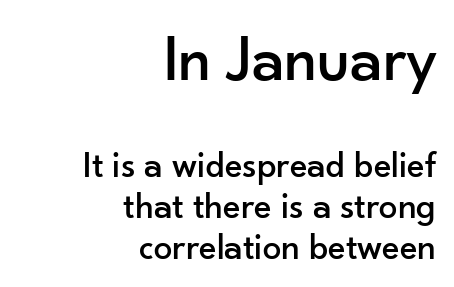
Q: Is the text italic (slanted)? A: No, it is upright.
Q: Is the typeface a serif or a sans-serif typeface? A: Sans-serif.
Q: Is the text underlined? A: No.
Q: How is the paragraph aligned? A: Right-aligned.
Q: Is the spacing between letters normal or unusually wide? A: Normal.
Q: Is the spacing between lines tight, normal or loose? A: Tight.
Q: Which block of text is set in a larger size, the first (top) or the second (bottom)? A: The first (top) one.
Q: Width (condensed, normal, or wide)? A: Normal.
Q: Stroke contrast? A: Low.
Q: x-height? A: Small.
Q: Monospaced? A: No.
